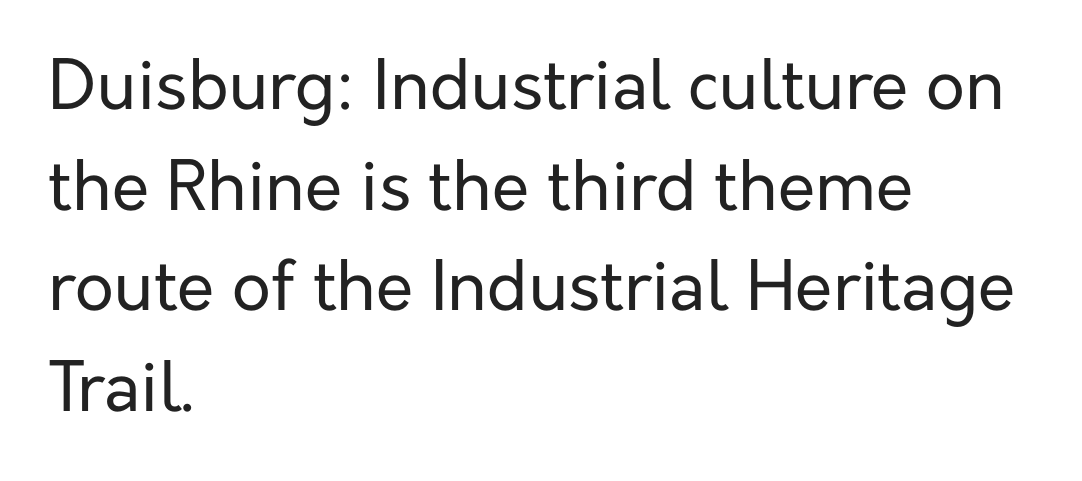
Q: Is the text bold? A: No.
Q: Is the text italic (slanted)? A: No, it is upright.
Q: Is the typeface a serif or a sans-serif typeface? A: Sans-serif.
Q: Is the text underlined? A: No.
Q: How is the paragraph aligned? A: Left-aligned.
Q: Is the spacing between letters normal or unusually wide? A: Normal.
Q: Is the spacing between lines tight, normal or loose? A: Normal.
Q: Width (condensed, normal, or wide)? A: Normal.
Q: Stroke contrast? A: Low.
Q: x-height? A: Medium.
Q: Monospaced? A: No.
